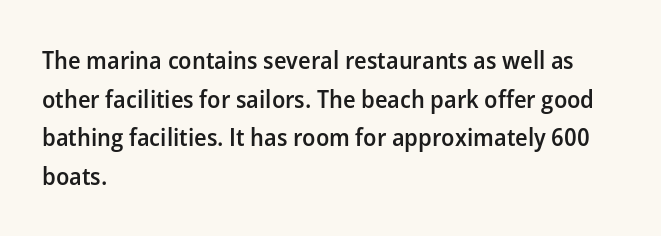
The image shows 25 px text type, upright; set left-aligned, normal line spacing (1.55x), normal letter spacing, not underlined.
